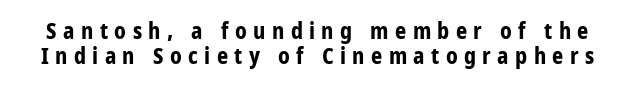
{"italic": "no", "bold": "yes", "underline": "no", "line_spacing": "tight", "line_spacing_ratio": 1.15, "letter_spacing": "wide", "letter_spacing_em": 0.29, "glyph_px": 22}
